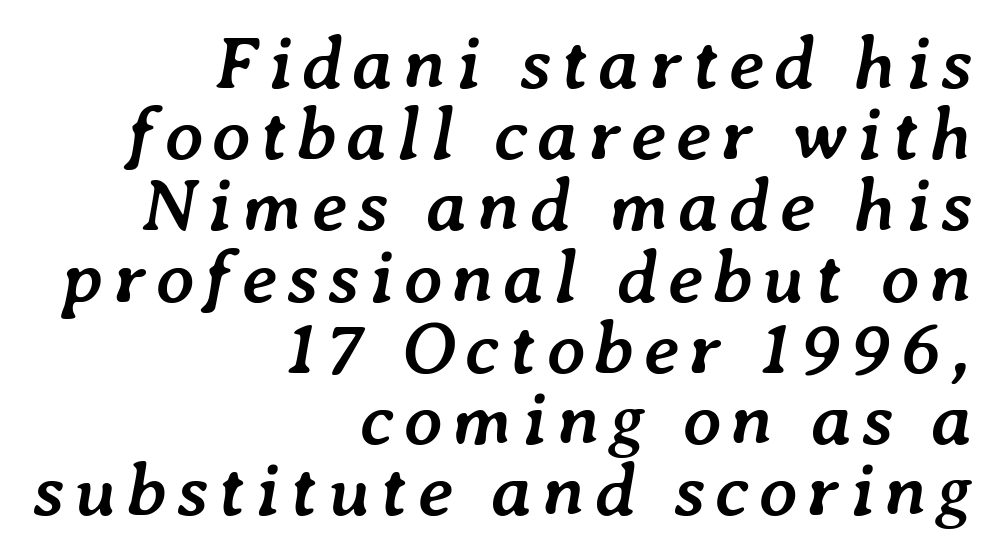
{"italic": "yes", "lean": "right", "slant_degrees": 7, "bold": "yes", "weight": "semibold", "width": "normal", "stroke_contrast": "low", "x_height": "medium", "monospaced": "no", "underline": "no", "align": "right", "line_spacing": "tight", "line_spacing_ratio": 0.95, "glyph_px": 75}
